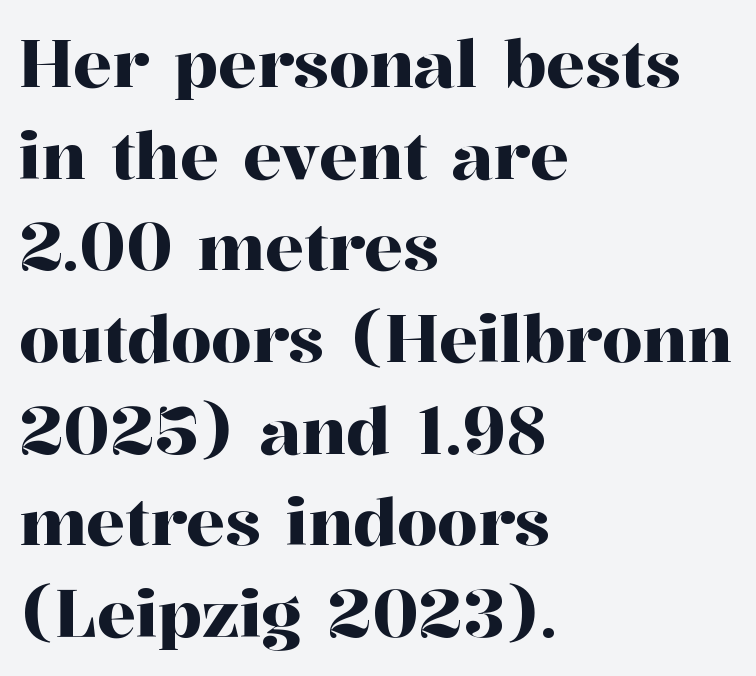
Check where the strokes stop: tiny serifs finish them off. The face used here is proportionally spaced, like ordinary book or web type. The rendering uses a moderate line-height, typical for paragraphs. The typesetter chose a ragged-right arrangement here. Type without underlining.
